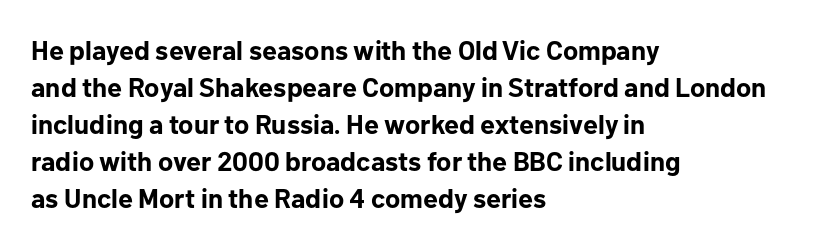
Every character sits straight up, as roman type does. Words appear dense and cohesive because spacing is normal. On the weight axis this lands at bold, roughly 700. In terms of leading, this rendering sits right in the middle.
